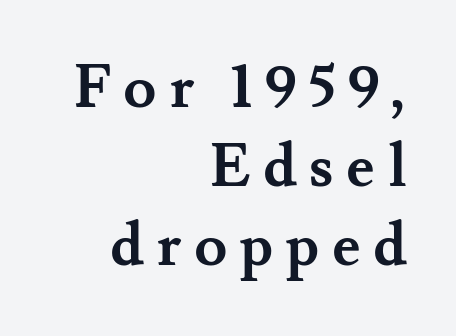
The image shows 60 px semibold serif type, upright; set right-aligned, normal line spacing (1.32x), unusually wide letter spacing (+0.21 em), not underlined; medium stroke contrast and a small x-height.
